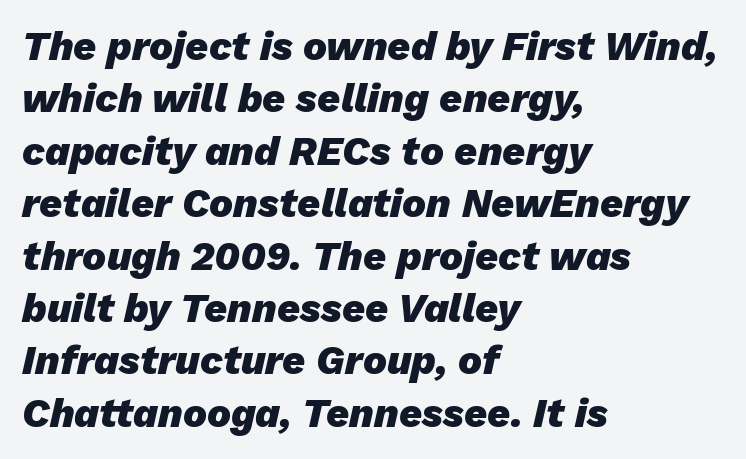
The image shows 40 px heavy type, italic (leaning right); set left-aligned, normal line spacing (1.31x), normal letter spacing, not underlined; low stroke contrast and a medium x-height.
